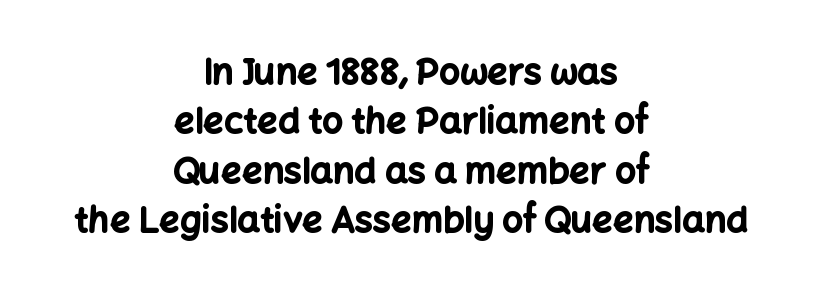
{"serif": "no", "italic": "no", "bold": "yes", "weight": "bold", "width": "normal", "stroke_contrast": "low", "x_height": "medium", "monospaced": "no", "underline": "no", "align": "center", "line_spacing": "normal", "line_spacing_ratio": 1.37, "letter_spacing": "normal", "letter_spacing_em": 0.0, "glyph_px": 36}
